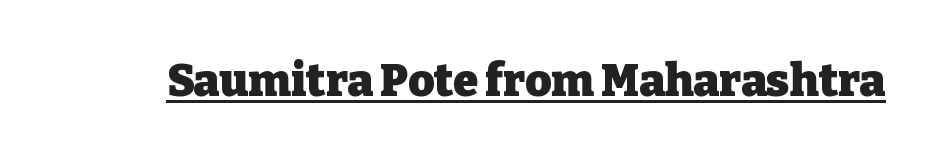
Q: Is the text bold? A: Yes.
Q: Is the text italic (slanted)? A: No, it is upright.
Q: Is the typeface a serif or a sans-serif typeface? A: Serif.
Q: Is the text underlined? A: Yes.
Q: Is the spacing between letters normal or unusually wide? A: Normal.
Q: Width (condensed, normal, or wide)? A: Normal.
Q: Stroke contrast? A: Low.
Q: x-height? A: Medium.
Q: Monospaced? A: No.
